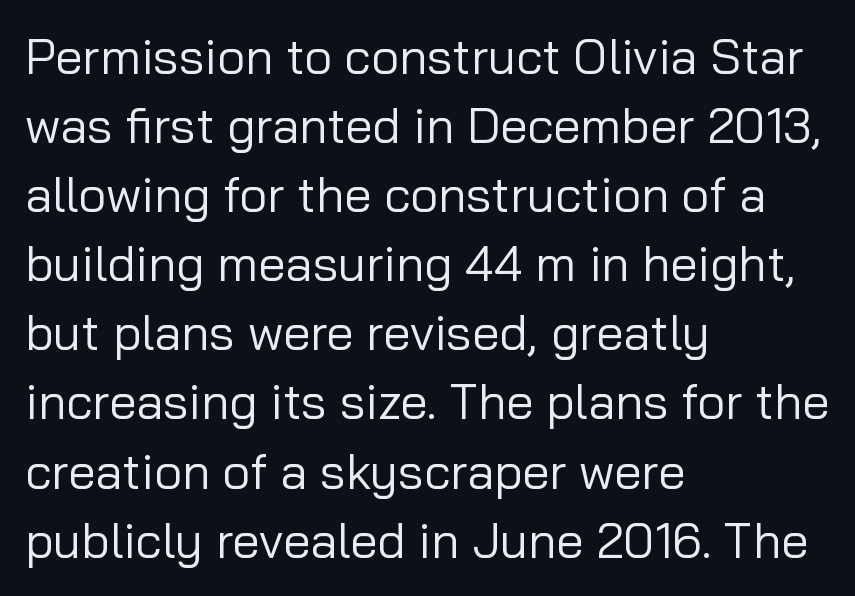
The image shows 49 px regular-weight sans-serif type, upright; set left-aligned, normal line spacing (1.41x), normal letter spacing, not underlined; low stroke contrast and a medium x-height.
